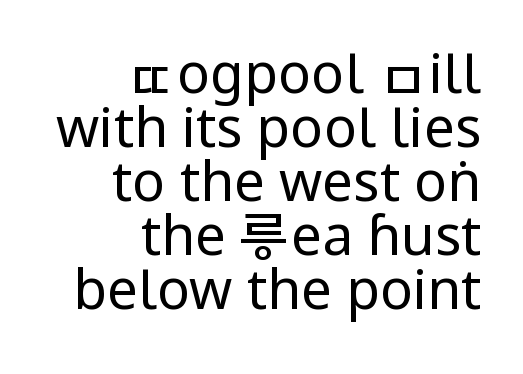
{"serif": "no", "italic": "no", "bold": "no", "weight": "regular", "width": "condensed", "stroke_contrast": "low", "underline": "no", "align": "right", "line_spacing": "tight", "line_spacing_ratio": 0.98, "letter_spacing": "normal", "letter_spacing_em": 0.0, "glyph_px": 55}
